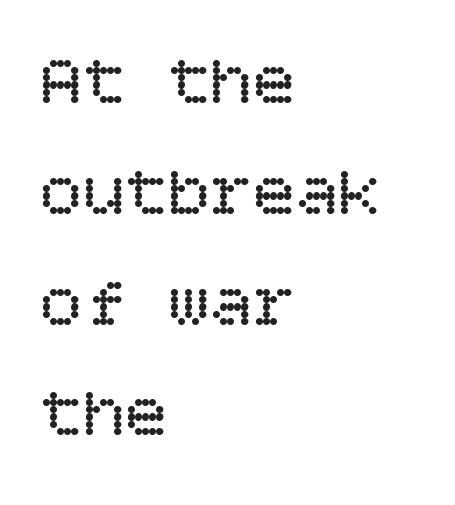
Heaviness? Minimal to ordinary, like unemphasized prose. A roman cut, with each character standing at attention. Beneath every word, the page is bare. Observe the ordinary spacing: letters are neighbours, not strangers. Left-aligned paragraph, ragged on the right. Regular leading.
